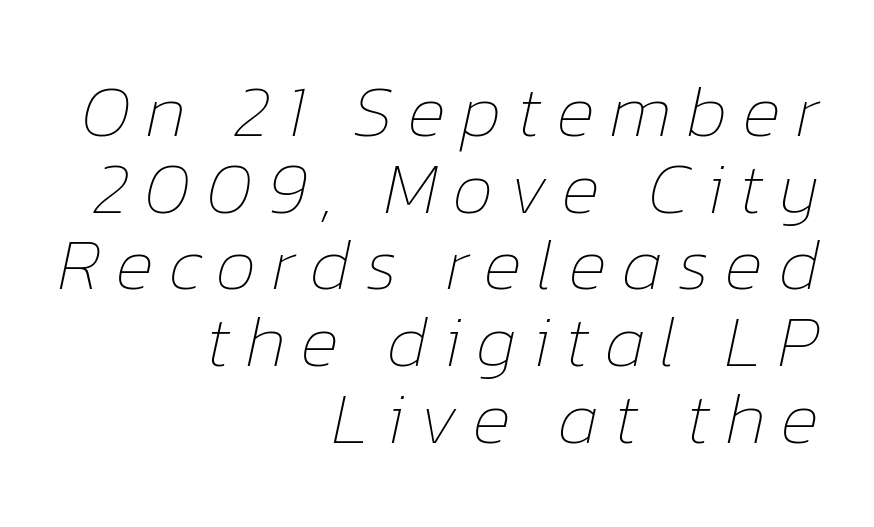
A clean baseline with only descenders dipping below it. This sample trades vertical openness for compactness between lines. The letters are slanted; this is an italic face. The type is letterspaced generously, with wide tracking. The text block is weighted toward the right margin, trailing off unevenly leftward.
